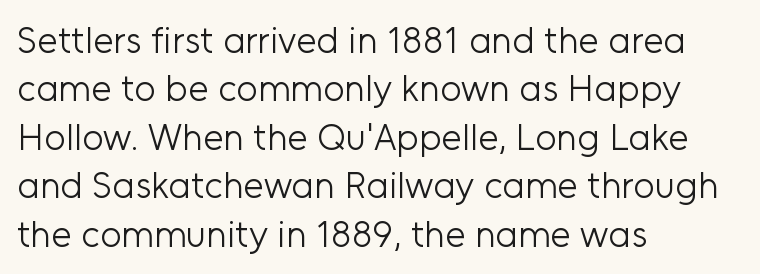
Q: Is the text bold? A: No.
Q: Is the text italic (slanted)? A: No, it is upright.
Q: Is the typeface a serif or a sans-serif typeface? A: Sans-serif.
Q: Is the text underlined? A: No.
Q: How is the paragraph aligned? A: Left-aligned.
Q: Is the spacing between letters normal or unusually wide? A: Normal.
Q: Is the spacing between lines tight, normal or loose? A: Normal.
Q: Width (condensed, normal, or wide)? A: Normal.
Q: Stroke contrast? A: Low.
Q: x-height? A: Medium.
Q: Monospaced? A: No.
